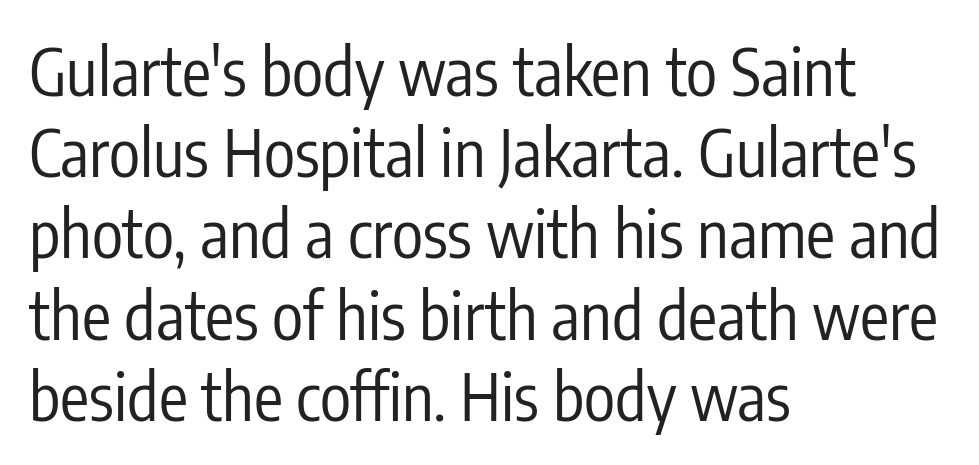
The image shows 65 px regular-weight, condensed sans-serif type, upright; set left-aligned, normal line spacing (1.25x), normal letter spacing, not underlined; low stroke contrast and a medium x-height.
